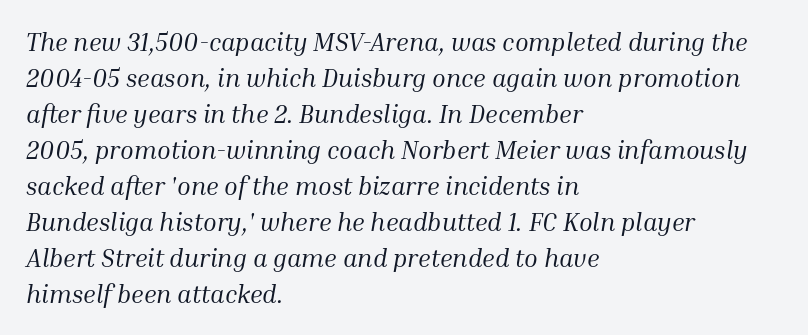
Slanted lettering throughout. A light-to-regular cut is what we see here. One glance says typical: line gaps are just what's usual. This rendering features lettering with no underline. Horizontal alignment here is leftward, the default for most running prose.
